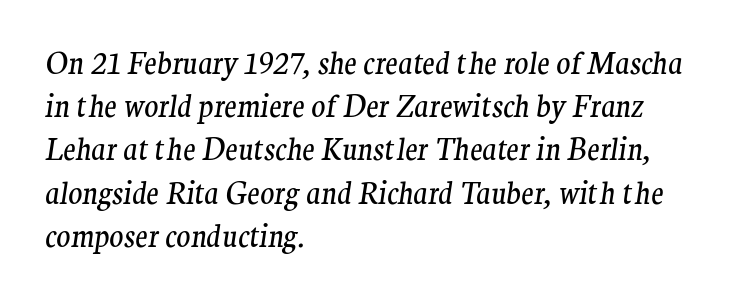
Is this a fixed-width face? No — the glyphs have proportional, varying widths. Whoever set this chose a conventional vertical rhythm. This is oblique type, the kind used for emphasis or titles. The ragged edge is on the right, which tells us the setting is flush left. There is no visible air inserted between adjacent glyphs. Weight class: somewhere from thin through regular.
